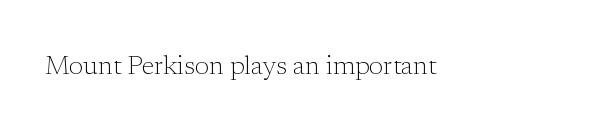
The image shows 26 px text type, upright; set normal letter spacing, not underlined.
